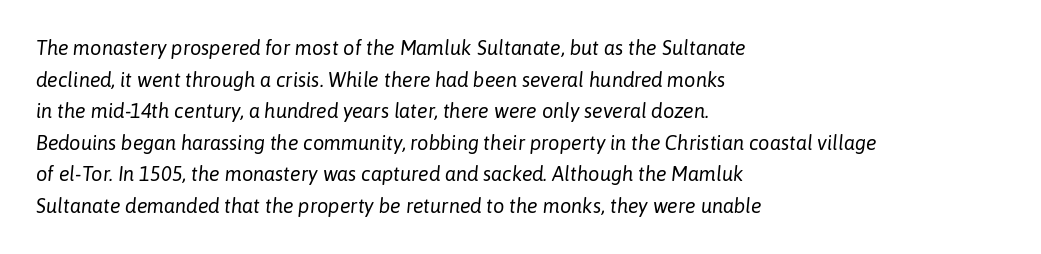
{"italic": "yes", "lean": "right", "slant_degrees": 6, "bold": "no", "underline": "no", "align": "left", "line_spacing": "normal", "line_spacing_ratio": 1.58, "letter_spacing": "normal", "letter_spacing_em": 0.0, "glyph_px": 20}
